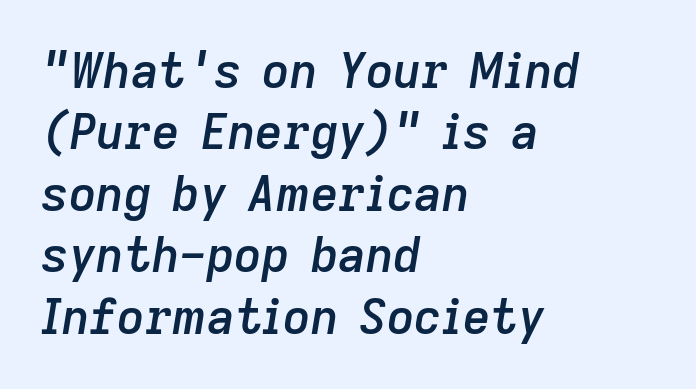
In terms of leading, this rendering sits right in the middle. The font is running at a semibold setting, under full bold. Letter spacing: default. Each row of text sits above clean, open space. A typesetter would mark this as italic.
